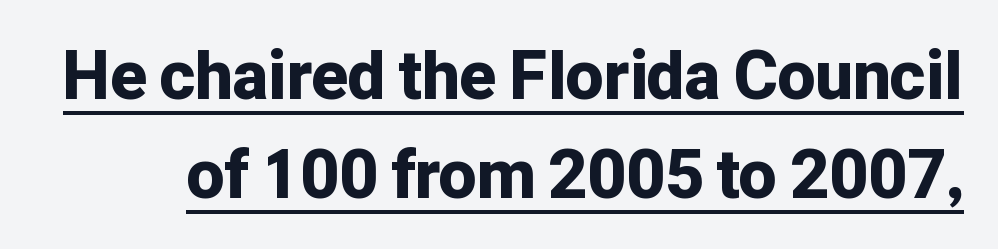
{"serif": "no", "italic": "no", "bold": "yes", "weight": "bold", "width": "normal", "stroke_contrast": "low", "x_height": "medium", "monospaced": "no", "underline": "yes", "line_spacing": "normal", "line_spacing_ratio": 1.48, "letter_spacing": "normal", "letter_spacing_em": 0.0, "glyph_px": 67}
